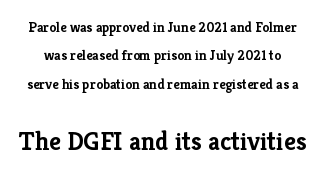
Q: Is the text bold? A: Yes.
Q: Is the text italic (slanted)? A: No, it is upright.
Q: Is the text underlined? A: No.
Q: Is the spacing between letters normal or unusually wide? A: Normal.
Q: Is the spacing between lines tight, normal or loose? A: Loose.
Q: Which block of text is set in a larger size, the first (top) or the second (bottom)? A: The second (bottom) one.
